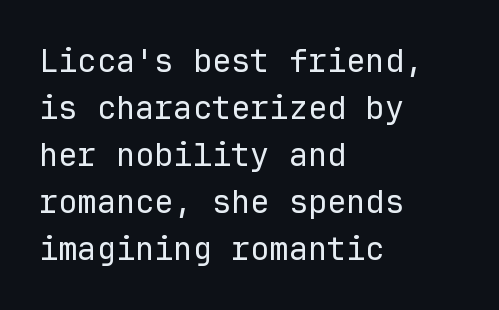
{"serif": "no", "italic": "no", "bold": "no", "weight": "regular", "width": "normal", "stroke_contrast": "low", "x_height": "medium", "monospaced": "yes", "underline": "no", "align": "left", "line_spacing": "normal", "line_spacing_ratio": 1.47, "letter_spacing": "normal", "letter_spacing_em": 0.0, "glyph_px": 32}
